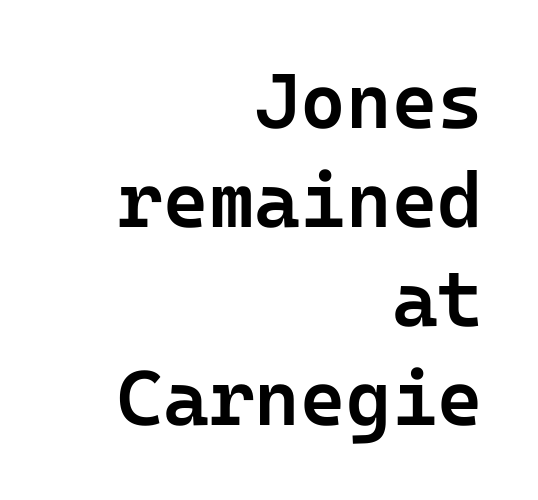
Q: Is the text bold? A: Semi-bold.
Q: Is the text italic (slanted)? A: No, it is upright.
Q: Is the typeface a serif or a sans-serif typeface? A: Sans-serif.
Q: Is the text underlined? A: No.
Q: How is the paragraph aligned? A: Right-aligned.
Q: Is the spacing between letters normal or unusually wide? A: Normal.
Q: Is the spacing between lines tight, normal or loose? A: Normal.
Q: Width (condensed, normal, or wide)? A: Normal.
Q: Stroke contrast? A: Low.
Q: x-height? A: Medium.
